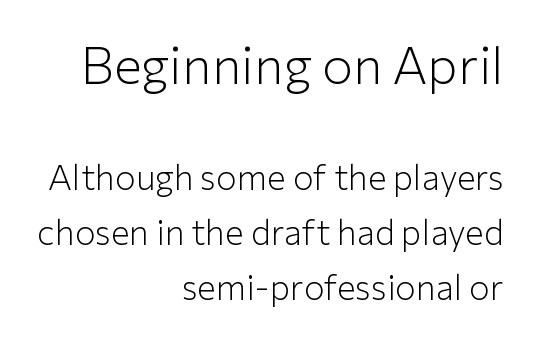
Q: Is the text bold? A: No.
Q: Is the text italic (slanted)? A: No, it is upright.
Q: Is the typeface a serif or a sans-serif typeface? A: Sans-serif.
Q: Is the text underlined? A: No.
Q: How is the paragraph aligned? A: Right-aligned.
Q: Is the spacing between letters normal or unusually wide? A: Normal.
Q: Is the spacing between lines tight, normal or loose? A: Normal.
Q: Which block of text is set in a larger size, the first (top) or the second (bottom)? A: The first (top) one.
Q: Width (condensed, normal, or wide)? A: Normal.
Q: Stroke contrast? A: Low.
Q: x-height? A: Medium.
Q: Monospaced? A: No.
